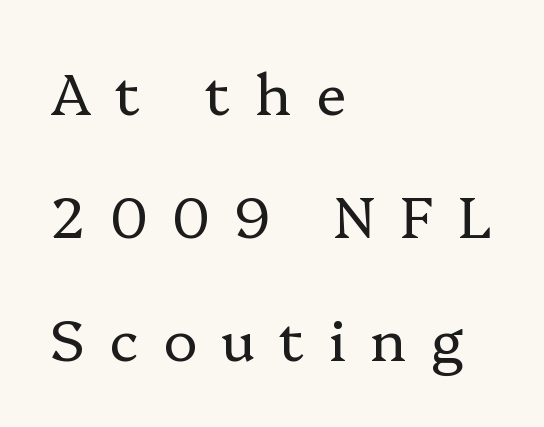
The image shows 57 px regular-weight serif type, upright; set left-aligned, loose line spacing (2.16x), unusually wide letter spacing (+0.43 em), not underlined; low stroke contrast and a medium x-height.
